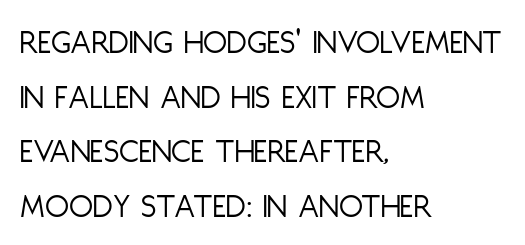
{"serif": "no", "italic": "no", "bold": "no", "weight": "light", "width": "condensed", "stroke_contrast": "low", "x_height": "large", "monospaced": "no", "underline": "no", "align": "left", "line_spacing": "normal", "line_spacing_ratio": 1.56, "letter_spacing": "normal", "letter_spacing_em": 0.0, "glyph_px": 35}
